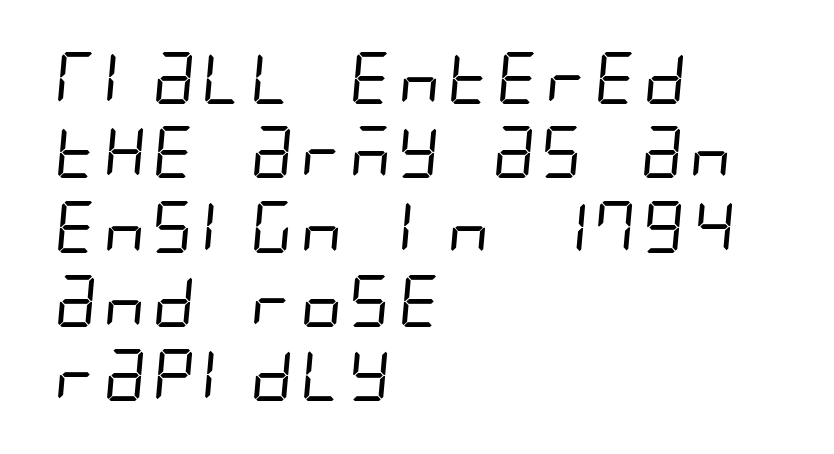
The lines are quadded left. Default kerning and tracking; the words read as compact shapes. The lines sit at an ordinary, default distance from one another. This sample uses a sans-serif face.
